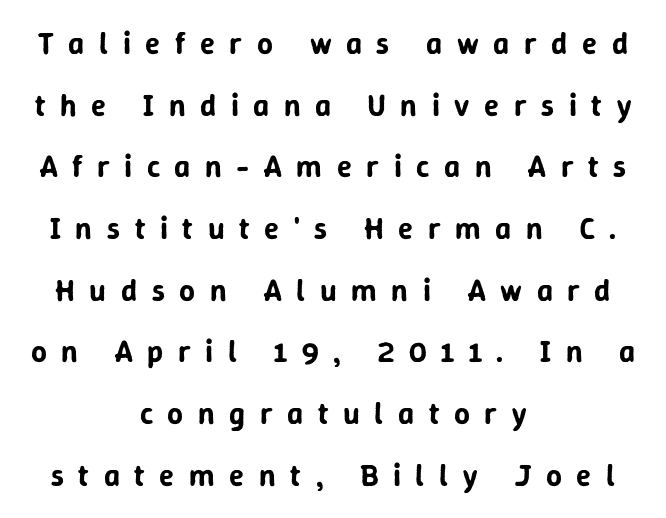
{"serif": "no", "italic": "no", "width": "normal", "stroke_contrast": "low", "x_height": "medium", "monospaced": "no", "underline": "no", "align": "center", "line_spacing": "loose", "line_spacing_ratio": 1.99, "letter_spacing": "wide", "letter_spacing_em": 0.47, "glyph_px": 31}
